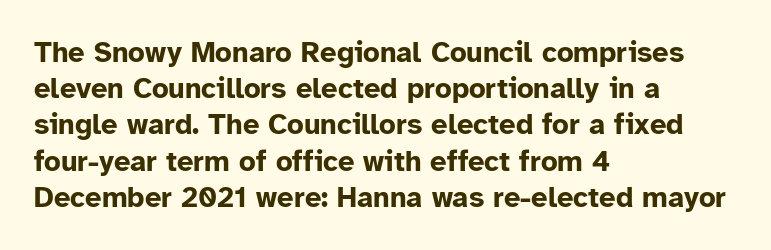
The image shows 29 px bold sans-serif type, upright; set left-aligned, normal line spacing (1.25x), normal letter spacing, not underlined; low stroke contrast and a medium x-height.
